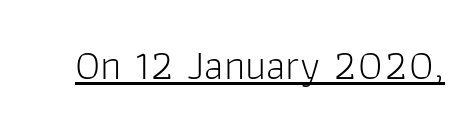
Q: Is the text bold? A: No.
Q: Is the text italic (slanted)? A: No, it is upright.
Q: Is the typeface a serif or a sans-serif typeface? A: Sans-serif.
Q: Is the text underlined? A: Yes.
Q: Is the spacing between letters normal or unusually wide? A: Normal.
Q: Width (condensed, normal, or wide)? A: Normal.
Q: Stroke contrast? A: Low.
Q: x-height? A: Medium.
Q: Monospaced? A: No.
